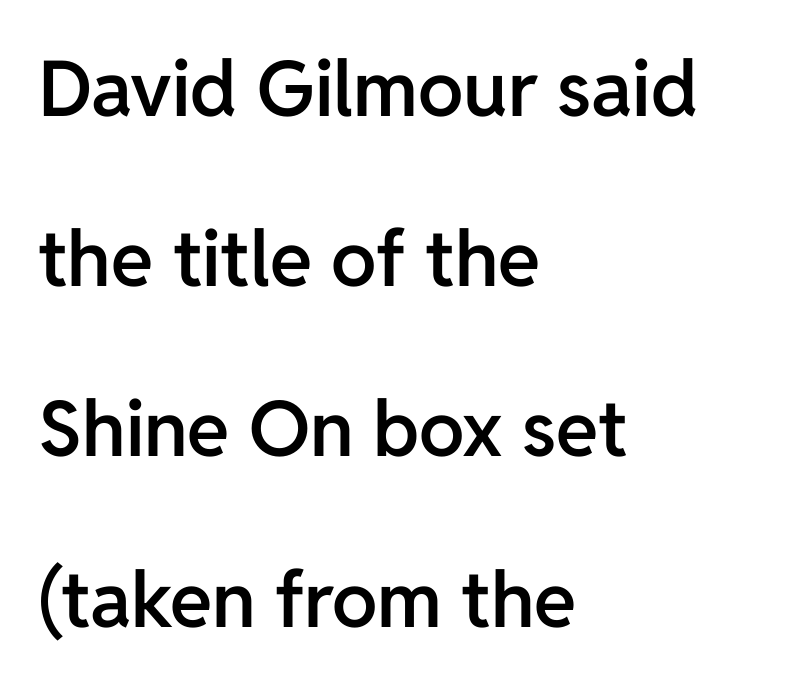
The image shows 77 px semibold sans-serif type, upright; set left-aligned, loose line spacing (2.21x), normal letter spacing, not underlined; low stroke contrast and a medium x-height.
